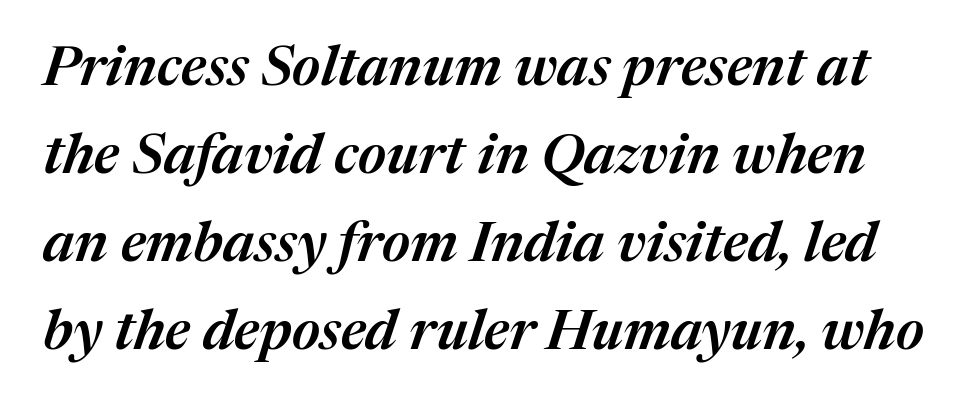
{"italic": "yes", "lean": "right", "slant_degrees": 17, "bold": "semi", "weight": "semibold", "width": "normal", "stroke_contrast": "medium", "x_height": "medium", "monospaced": "no", "underline": "no", "line_spacing": "normal", "line_spacing_ratio": 1.57, "letter_spacing": "normal", "letter_spacing_em": 0.0, "glyph_px": 56}
